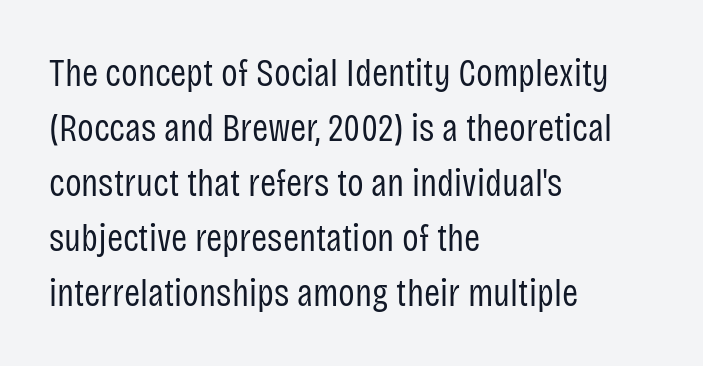
{"serif": "no", "italic": "no", "bold": "no", "weight": "regular", "width": "condensed", "stroke_contrast": "low", "x_height": "large", "monospaced": "no", "underline": "no", "align": "left", "line_spacing": "normal", "line_spacing_ratio": 1.41, "letter_spacing": "normal", "letter_spacing_em": 0.0, "glyph_px": 39}
